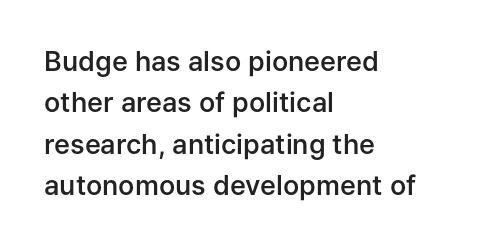
{"italic": "no", "bold": "semi", "underline": "no", "align": "left", "line_spacing": "normal", "line_spacing_ratio": 1.53, "letter_spacing": "normal", "letter_spacing_em": 0.0, "glyph_px": 27}
